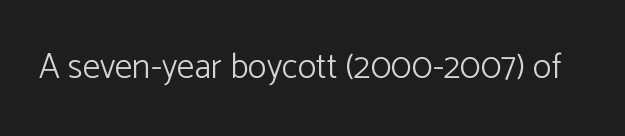
{"serif": "no", "italic": "no", "bold": "no", "weight": "light", "width": "normal", "stroke_contrast": "low", "x_height": "medium", "monospaced": "no", "underline": "no", "letter_spacing": "normal", "letter_spacing_em": 0.0, "glyph_px": 35}
